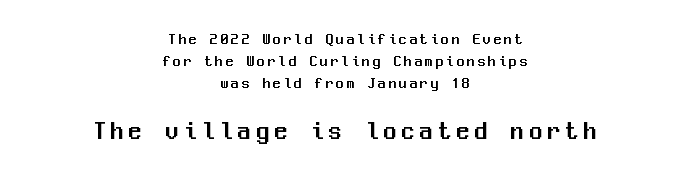
Teacher's note: observe the equal gaps on both sides — that is centered alignment. The designer gave the closing block more size than the opening block. Is there much room between lines? A standard amount, neither cramped nor airy. Glyph-to-glyph distance is far greater than everyday printed text.
